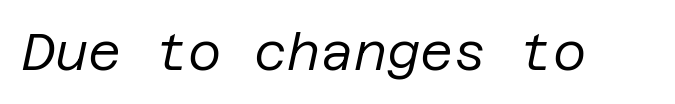
The image shows 51 px regular-weight type, italic (leaning right); set normal letter spacing, not underlined; low stroke contrast and a large x-height.
